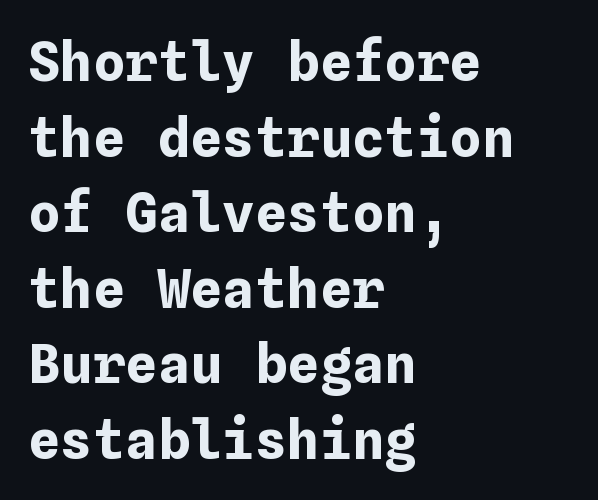
{"italic": "no", "bold": "yes", "weight": "bold", "width": "normal", "stroke_contrast": "low", "x_height": "medium", "underline": "no", "align": "left", "line_spacing": "normal", "line_spacing_ratio": 1.4, "letter_spacing": "normal", "letter_spacing_em": 0.0, "glyph_px": 54}
